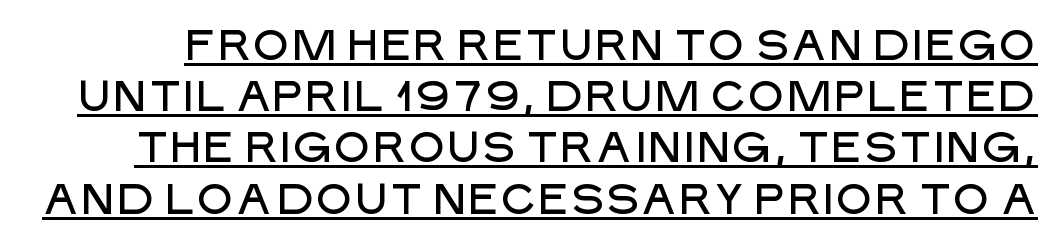
The image shows 42 px sans-serif type, upright; set line spacing 1.22x, normal letter spacing, underlined; low stroke contrast and a large x-height.
